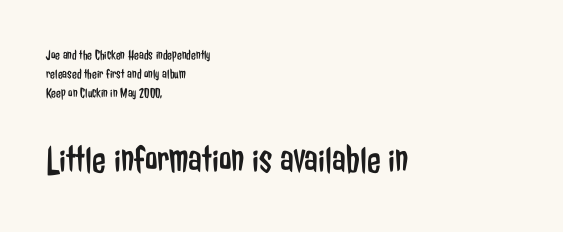
{"serif": "no", "italic": "no", "bold": "no", "weight": "regular", "width": "condensed", "stroke_contrast": "low", "x_height": "medium", "monospaced": "no", "underline": "no", "align": "left", "line_spacing": "normal", "line_spacing_ratio": 1.36, "letter_spacing": "normal", "letter_spacing_em": 0.0, "larger_block": "second", "size_ratio": 2.86, "glyph_px": 40}
